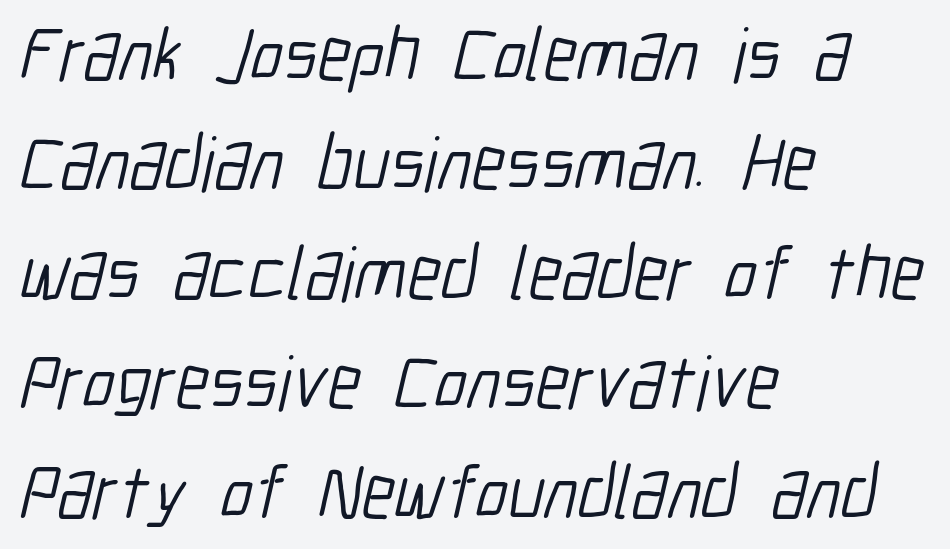
{"serif": "no", "bold": "no", "weight": "light", "width": "condensed", "stroke_contrast": "low", "x_height": "medium", "monospaced": "no", "underline": "no", "align": "left", "line_spacing": "normal", "line_spacing_ratio": 1.44, "letter_spacing": "normal", "letter_spacing_em": 0.0, "glyph_px": 76}
